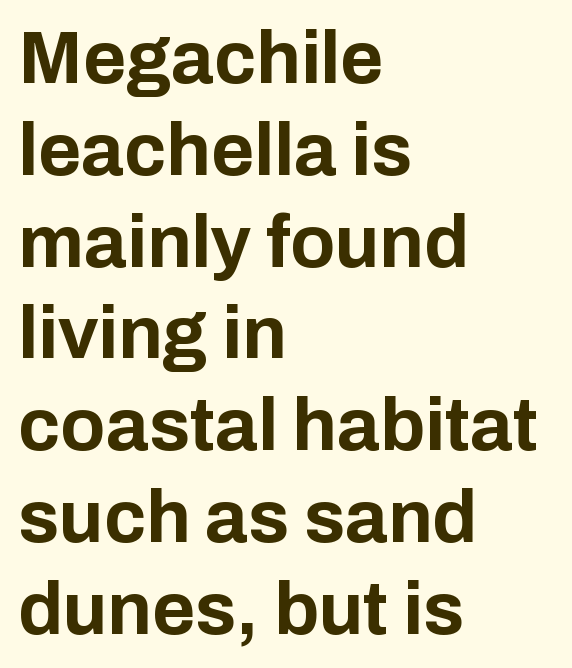
Q: Is the text bold? A: Yes.
Q: Is the text italic (slanted)? A: No, it is upright.
Q: Is the typeface a serif or a sans-serif typeface? A: Sans-serif.
Q: Is the text underlined? A: No.
Q: How is the paragraph aligned? A: Left-aligned.
Q: Is the spacing between letters normal or unusually wide? A: Normal.
Q: Width (condensed, normal, or wide)? A: Normal.
Q: Stroke contrast? A: Low.
Q: x-height? A: Medium.
Q: Monospaced? A: No.
